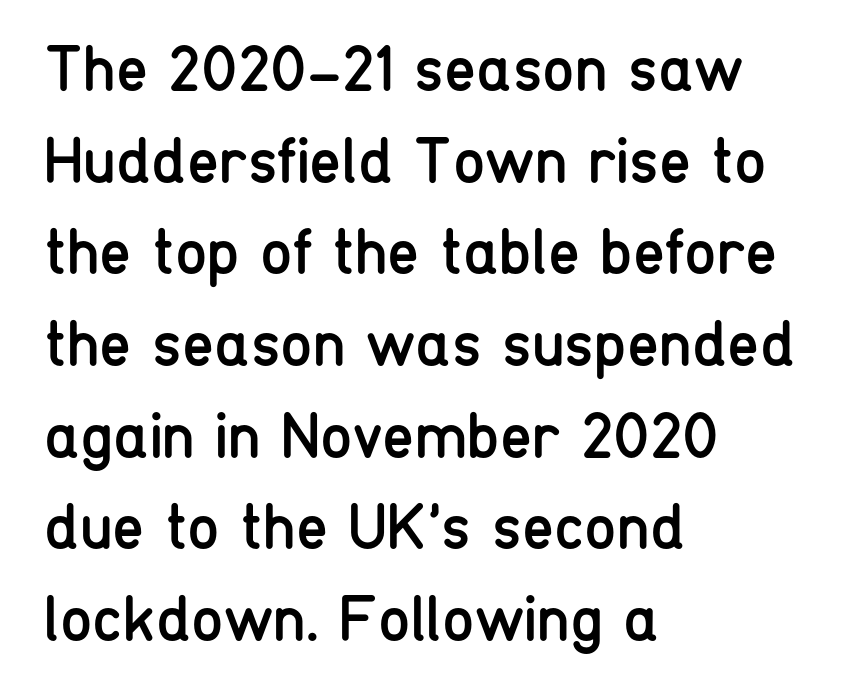
{"serif": "no", "italic": "no", "bold": "no", "weight": "regular", "width": "condensed", "stroke_contrast": "low", "x_height": "medium", "monospaced": "no", "underline": "no", "align": "left", "line_spacing": "normal", "line_spacing_ratio": 1.41, "letter_spacing": "normal", "letter_spacing_em": 0.0, "glyph_px": 65}
